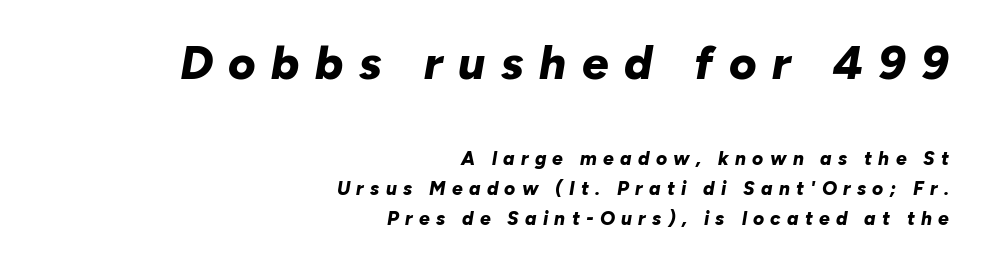
{"italic": "yes", "lean": "right", "slant_degrees": 10, "bold": "yes", "weight": "bold", "width": "normal", "stroke_contrast": "low", "x_height": "medium", "monospaced": "no", "underline": "no", "align": "right", "line_spacing": "normal", "line_spacing_ratio": 1.58, "letter_spacing": "wide", "letter_spacing_em": 0.33, "larger_block": "first", "size_ratio": 2.47, "glyph_px": 47}
